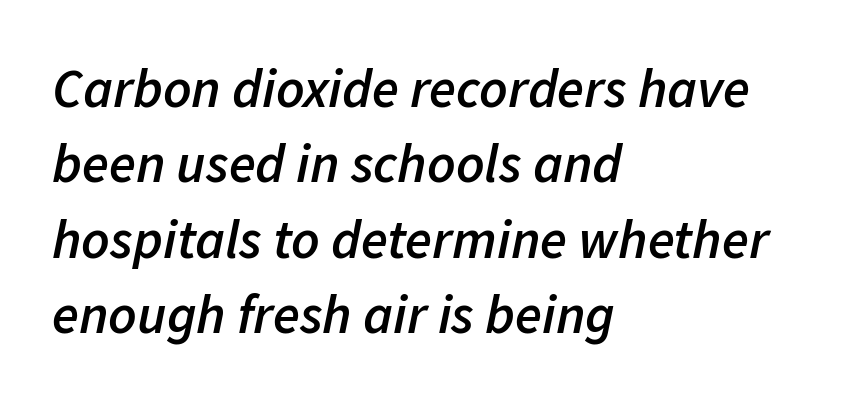
The rendering anchors every line to the left-hand side. The whole block is typeset with a tilt. How would I describe the line gaps? Plain and ordinary. Summary of weight: moderately heavy, a semibold. Students, note that the glyphs here touch the page at normal intervals. Here the designer chose a conventional face with non-uniform glyph widths.
